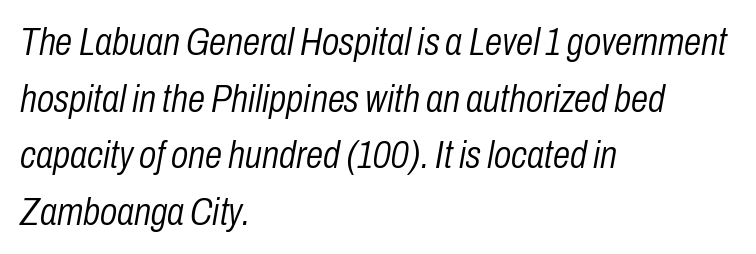
Q: Is the text bold? A: No.
Q: Is the text italic (slanted)? A: Yes, it leans right by about 10 degrees.
Q: Is the text underlined? A: No.
Q: How is the paragraph aligned? A: Left-aligned.
Q: Is the spacing between letters normal or unusually wide? A: Normal.
Q: Is the spacing between lines tight, normal or loose? A: Normal.
Q: Width (condensed, normal, or wide)? A: Condensed.
Q: Stroke contrast? A: Low.
Q: x-height? A: Medium.
Q: Monospaced? A: No.
